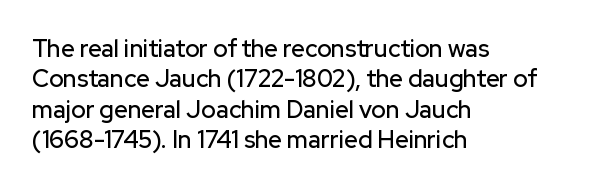
The image shows 24 px text type, upright; set left-aligned, normal line spacing (1.27x), normal letter spacing, not underlined.
